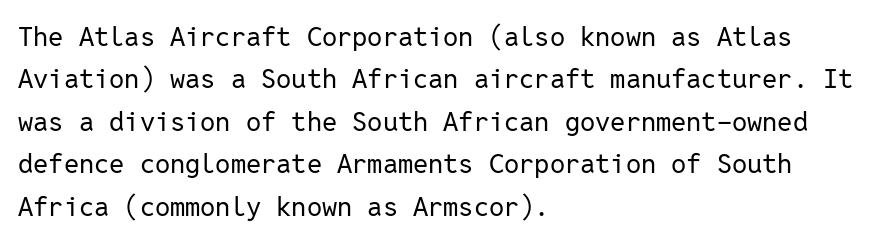
{"italic": "no", "bold": "no", "underline": "no", "align": "left", "line_spacing": "normal", "line_spacing_ratio": 1.57, "letter_spacing": "normal", "letter_spacing_em": 0.0, "glyph_px": 27}
